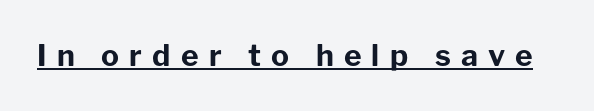
Beneath each row of characters lies a ruled line. Weight: bold. Between one letter and the next there's a generous, obvious gap. Note the varied advance widths — an 'i' is clearly narrower than an 'm'.
